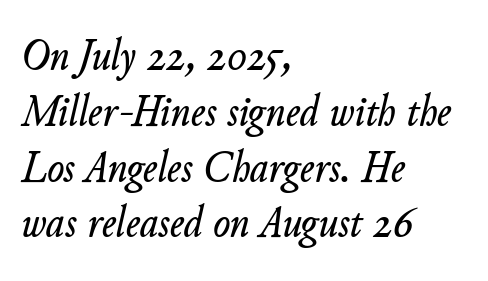
{"italic": "yes", "lean": "right", "slant_degrees": 11, "width": "normal", "stroke_contrast": "low", "x_height": "small", "monospaced": "no", "underline": "no", "align": "left", "line_spacing_ratio": 1.24, "letter_spacing": "normal", "letter_spacing_em": 0.0, "glyph_px": 45}
